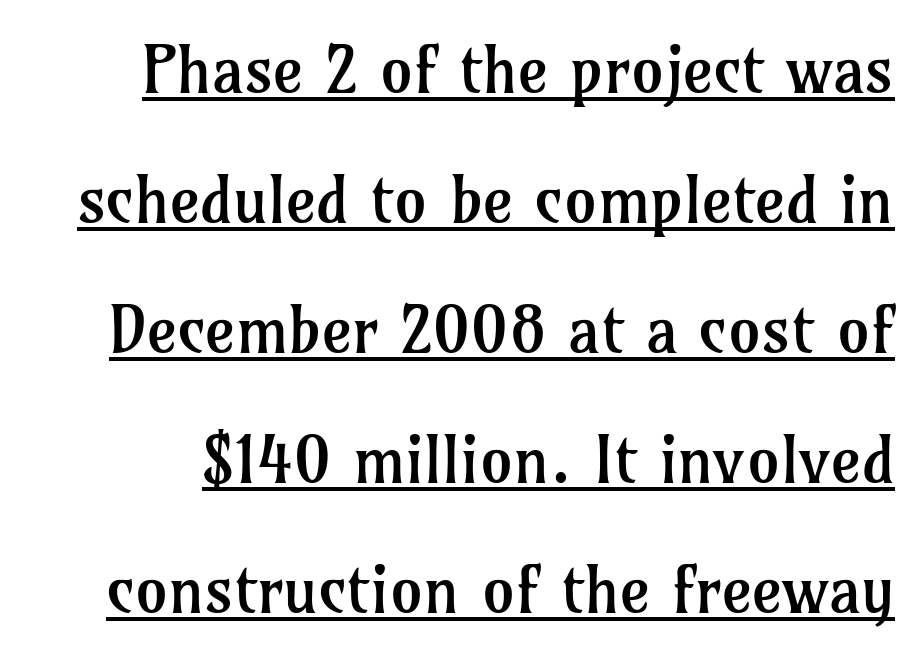
The image shows 65 px regular-weight serif type, upright; set loose line spacing (2.0x), normal letter spacing, underlined; low stroke contrast and a medium x-height.
